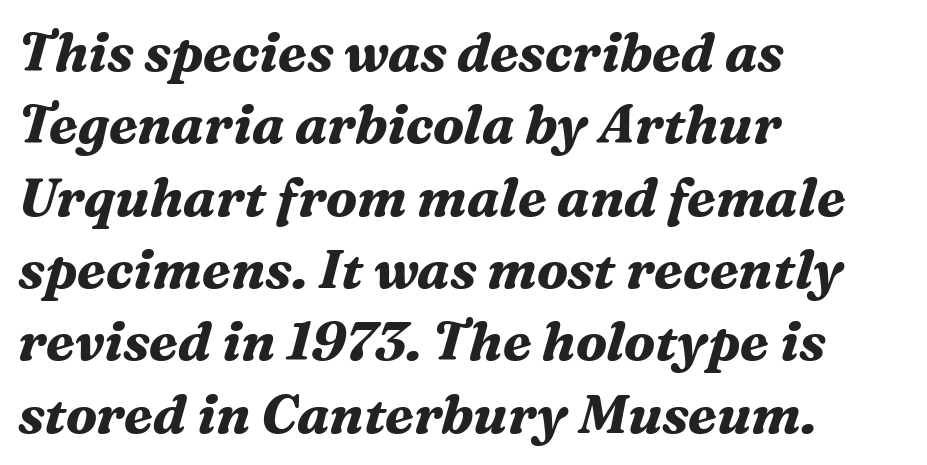
Q: Is the text bold? A: Yes.
Q: Is the text italic (slanted)? A: Yes, it leans right by about 16 degrees.
Q: Is the typeface a serif or a sans-serif typeface? A: Serif.
Q: Is the text underlined? A: No.
Q: How is the paragraph aligned? A: Left-aligned.
Q: Is the spacing between letters normal or unusually wide? A: Normal.
Q: Is the spacing between lines tight, normal or loose? A: Normal.
Q: Width (condensed, normal, or wide)? A: Normal.
Q: Stroke contrast? A: Medium.
Q: x-height? A: Medium.
Q: Monospaced? A: No.
